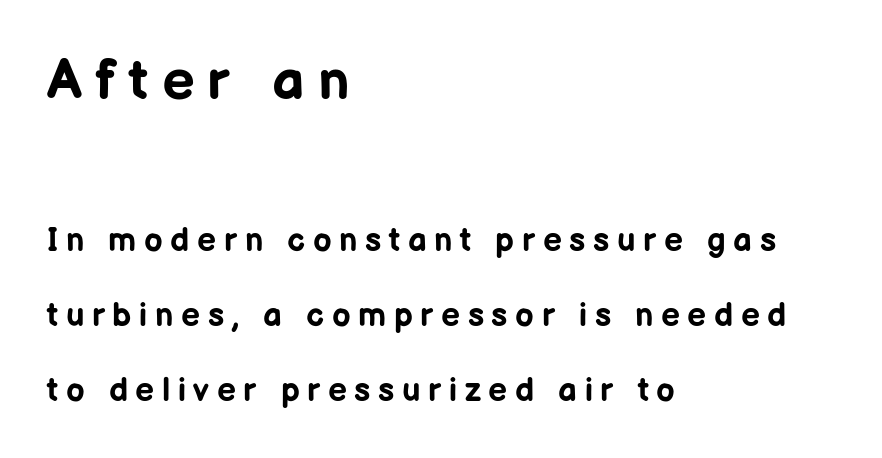
The image shows 57 px bold sans-serif type, upright; set left-aligned, loose line spacing (2.26x), unusually wide letter spacing (+0.23 em), not underlined; the first (top) block is 1.73x larger; low stroke contrast and a medium x-height.
